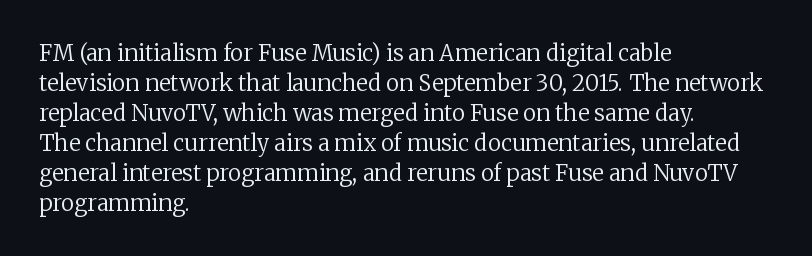
The image shows 22 px text type, upright; set left-aligned, normal line spacing (1.36x), normal letter spacing, not underlined.
